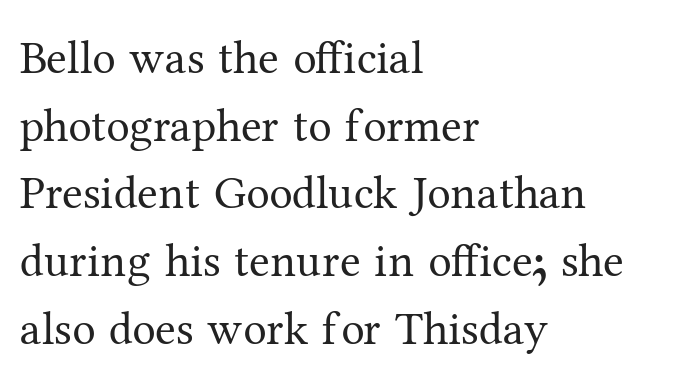
The image shows 47 px regular-weight serif type, upright; set left-aligned, normal line spacing (1.44x), normal letter spacing, not underlined; medium stroke contrast and a medium x-height.
